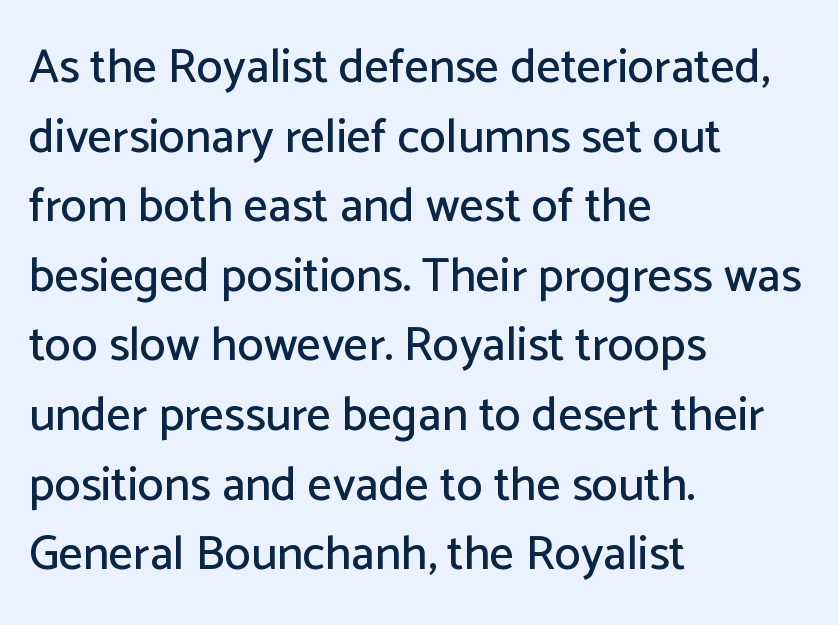
The image shows 48 px sans-serif type, upright; set left-aligned, normal line spacing (1.45x), normal letter spacing, not underlined; low stroke contrast and a medium x-height.
